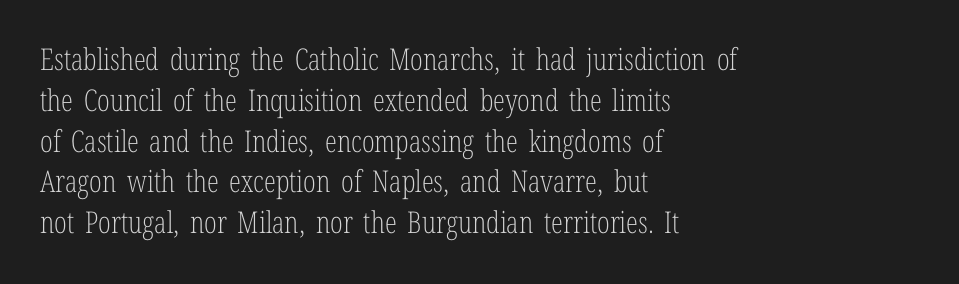
The type sits square on the baseline with zero lean. What stands out about the letter spacing? Nothing — it is the standard amount. No heavy texture on the line: the type isn't bold. Character widths vary here, with narrow letters taking less room than wide ones.
